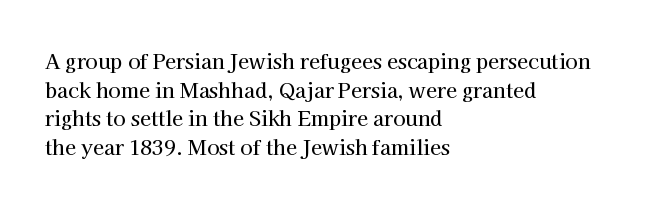
The image shows 20 px text type, upright; set left-aligned, normal line spacing (1.43x), normal letter spacing, not underlined.
